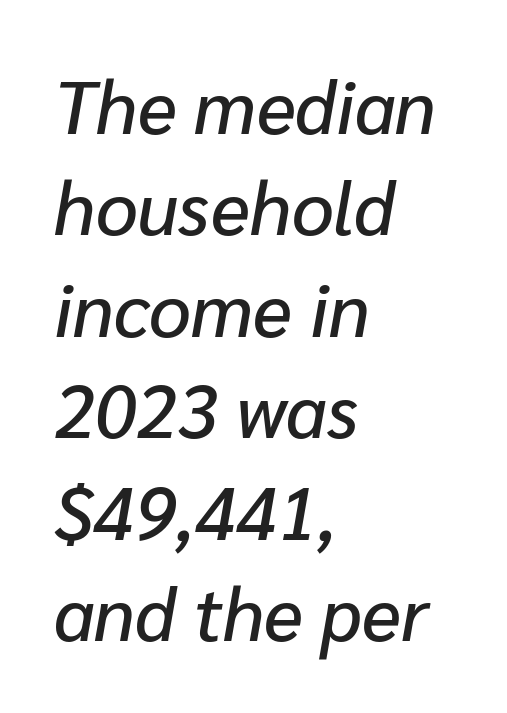
How would I describe the line gaps? Plain and ordinary. Compared with typical body copy, the letter spacing here is the same. Casual observation: everything's shoved over to the left. The face used here is proportionally spaced, like ordinary book or web type. Anything drawn beneath the words? Only blank space.
